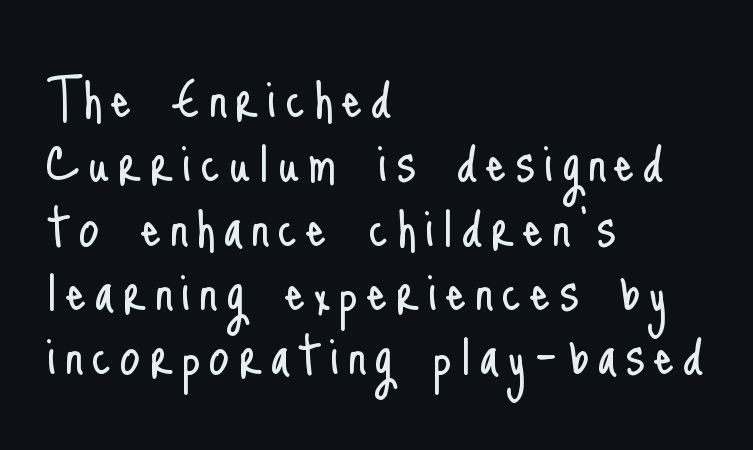
Q: Is the text bold? A: No.
Q: Is the text italic (slanted)? A: No, it is upright.
Q: Is the typeface a serif or a sans-serif typeface? A: Sans-serif.
Q: Is the text underlined? A: No.
Q: How is the paragraph aligned? A: Left-aligned.
Q: Is the spacing between lines tight, normal or loose? A: Tight.
Q: Width (condensed, normal, or wide)? A: Condensed.
Q: Stroke contrast? A: Low.
Q: x-height? A: Small.
Q: Monospaced? A: No.
